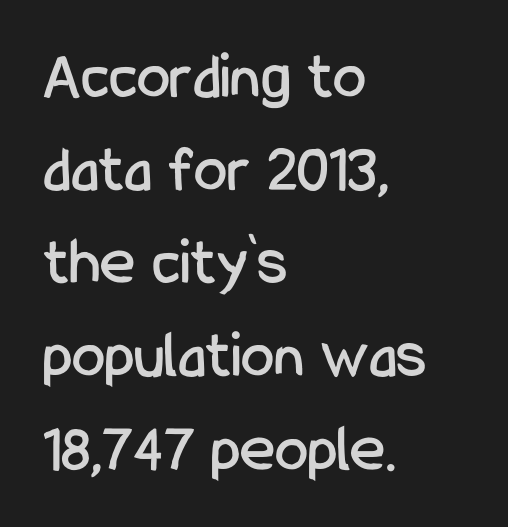
Notice how the passage keeps a crisp vertical edge on the left only. Decoration check: the copy has no underline. This sample uses a sans-serif face. Is this a fixed-width face? No — the glyphs have proportional, varying widths. The rendering keeps characters at their native spacing. Italic: no, the glyphs are upright roman.
